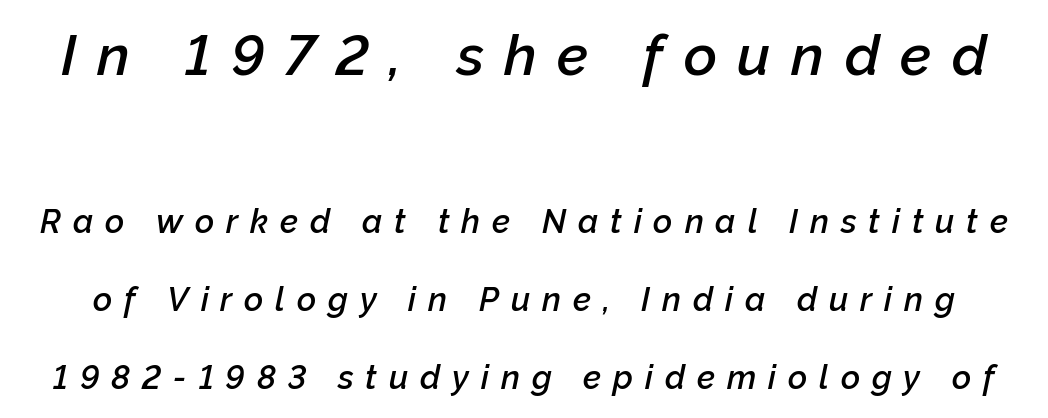
{"italic": "yes", "lean": "right", "slant_degrees": 12, "bold": "semi", "weight": "semibold", "width": "normal", "stroke_contrast": "low", "x_height": "medium", "monospaced": "no", "underline": "no", "line_spacing": "loose", "line_spacing_ratio": 2.36, "letter_spacing": "wide", "letter_spacing_em": 0.36, "larger_block": "first", "size_ratio": 1.73, "glyph_px": 57}
